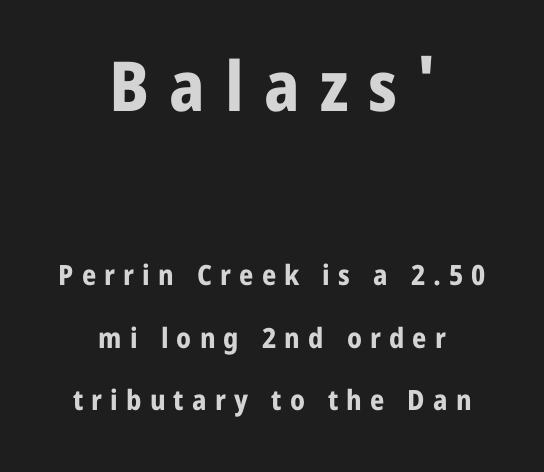
The image shows 69 px bold sans-serif type, upright; set centered, loose line spacing (2.23x), unusually wide letter spacing (+0.29 em), not underlined; the first (top) block is 2.46x larger; low stroke contrast and a medium x-height.
